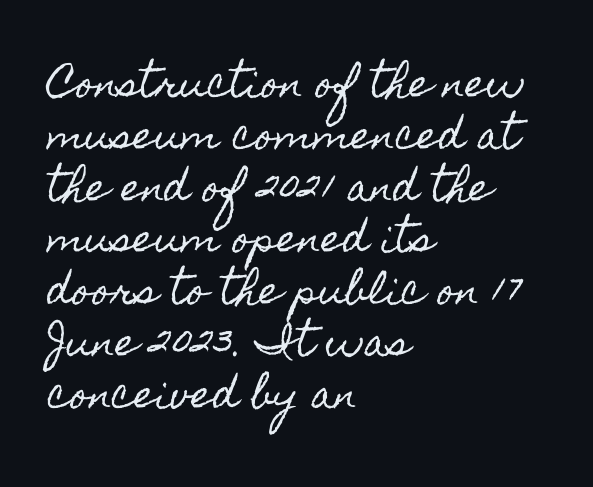
Baseline-to-baseline distance is the conventional proportion of letter height. Note the varied advance widths — an 'i' is clearly narrower than an 'm'. Quick note: underline off. The lines in this sample share a left origin and differ only in where they stop.
